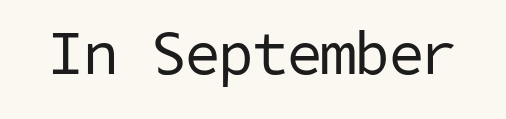
Q: Is the text bold? A: No.
Q: Is the typeface a serif or a sans-serif typeface? A: Sans-serif.
Q: Is the text underlined? A: No.
Q: Is the spacing between letters normal or unusually wide? A: Normal.
Q: Width (condensed, normal, or wide)? A: Normal.
Q: Stroke contrast? A: Low.
Q: x-height? A: Medium.
